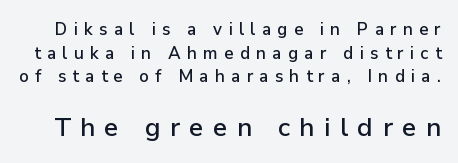
The image shows 26 px text type, upright; set normal line spacing (1.39x), unusually wide letter spacing (+0.36 em), not underlined; the second (bottom) block is 1.53x larger.
